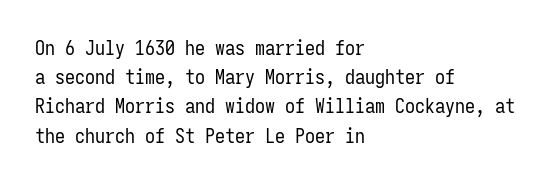
The image shows 20 px text type, upright; set left-aligned, normal line spacing (1.46x), normal letter spacing, not underlined.
